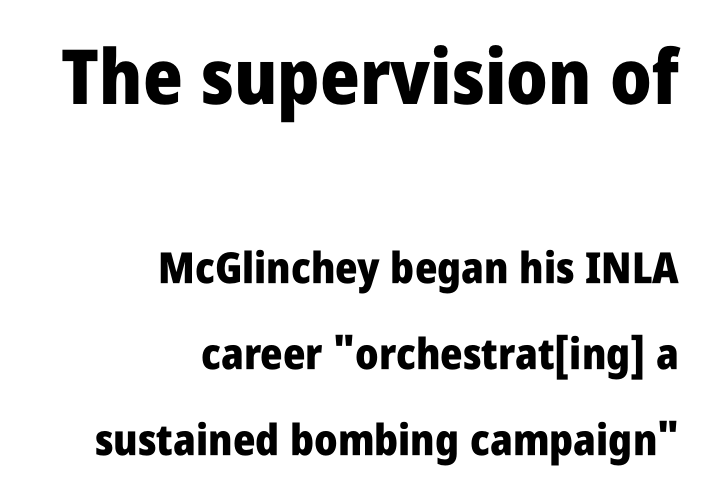
{"serif": "no", "italic": "no", "bold": "yes", "weight": "heavy", "width": "condensed", "stroke_contrast": "low", "x_height": "large", "monospaced": "no", "underline": "no", "align": "right", "line_spacing": "loose", "line_spacing_ratio": 2.0, "letter_spacing": "normal", "letter_spacing_em": 0.0, "larger_block": "first", "size_ratio": 1.77, "glyph_px": 76}
